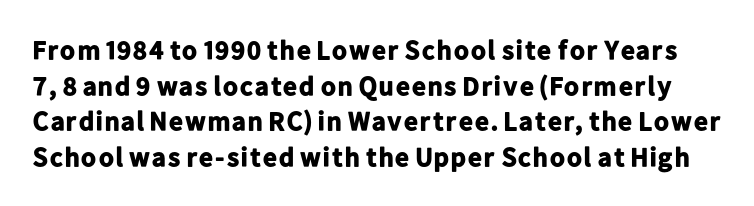
The image shows 27 px bold type, upright; set normal line spacing (1.32x), normal letter spacing, not underlined.
